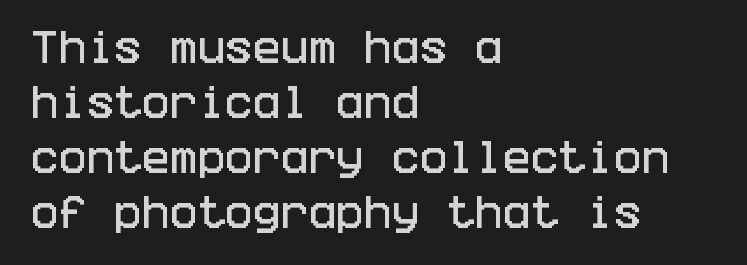
Any mark beneath the type? The region is blank. Letterform terminals end flat and unadorned throughout the passage. The setting favours the left margin, as ordinary paragraphs usually do. The face used here is rendered with its standard letterfit. The vertical gap from one line to the next is medium. Does the lettering tilt? It doesn't — this is upright.
